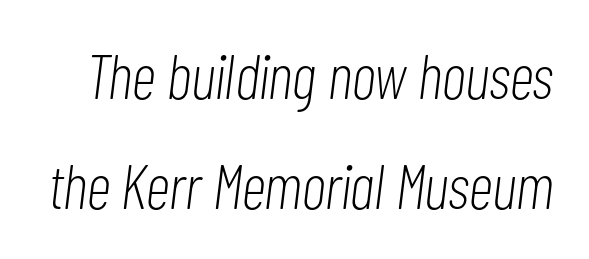
Q: Is the text bold? A: No.
Q: Is the text italic (slanted)? A: Yes, it leans right by about 7 degrees.
Q: Is the text underlined? A: No.
Q: Is the spacing between letters normal or unusually wide? A: Normal.
Q: Width (condensed, normal, or wide)? A: Condensed.
Q: Stroke contrast? A: Low.
Q: x-height? A: Medium.
Q: Monospaced? A: No.
